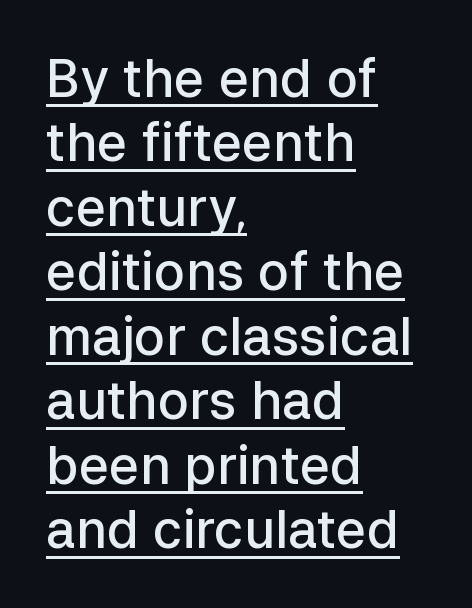
Q: Is the text bold? A: Semi-bold.
Q: Is the text italic (slanted)? A: No, it is upright.
Q: Is the typeface a serif or a sans-serif typeface? A: Sans-serif.
Q: Is the text underlined? A: Yes.
Q: How is the paragraph aligned? A: Left-aligned.
Q: Is the spacing between letters normal or unusually wide? A: Normal.
Q: Width (condensed, normal, or wide)? A: Normal.
Q: Stroke contrast? A: Low.
Q: x-height? A: Medium.
Q: Monospaced? A: No.
